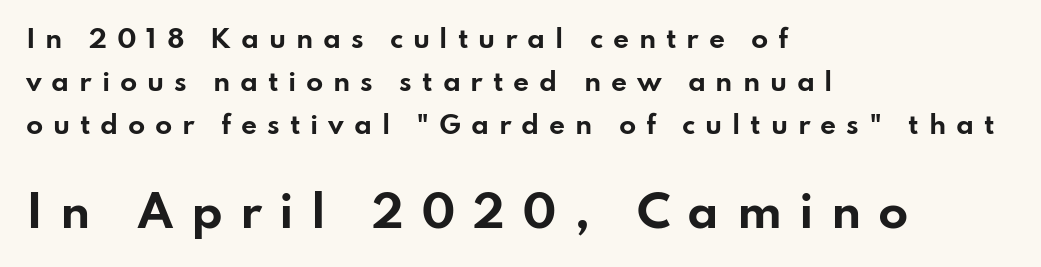
{"serif": "no", "italic": "no", "bold": "yes", "weight": "bold", "width": "wide", "stroke_contrast": "low", "x_height": "small", "monospaced": "no", "underline": "no", "align": "left", "line_spacing_ratio": 1.72, "letter_spacing": "wide", "letter_spacing_em": 0.39, "larger_block": "second", "size_ratio": 1.76, "glyph_px": 44}
